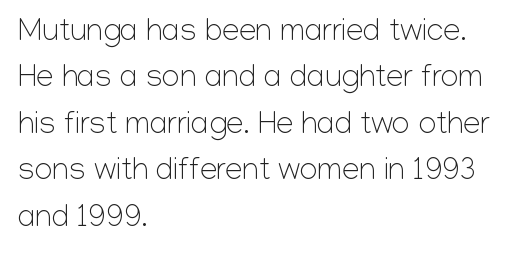
Q: Is the text bold? A: No.
Q: Is the text italic (slanted)? A: No, it is upright.
Q: Is the typeface a serif or a sans-serif typeface? A: Sans-serif.
Q: Is the text underlined? A: No.
Q: How is the paragraph aligned? A: Left-aligned.
Q: Is the spacing between letters normal or unusually wide? A: Normal.
Q: Is the spacing between lines tight, normal or loose? A: Normal.
Q: Width (condensed, normal, or wide)? A: Normal.
Q: Stroke contrast? A: Low.
Q: x-height? A: Medium.
Q: Monospaced? A: No.
